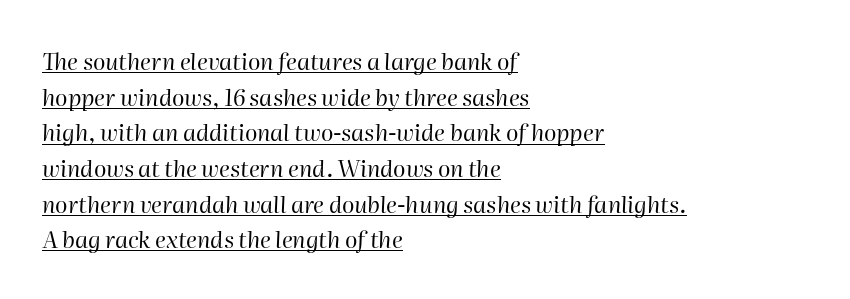
Q: Is the text bold? A: No.
Q: Is the text italic (slanted)? A: Yes, it leans right by about 2 degrees.
Q: Is the text underlined? A: Yes.
Q: How is the paragraph aligned? A: Left-aligned.
Q: Is the spacing between letters normal or unusually wide? A: Normal.
Q: Is the spacing between lines tight, normal or loose? A: Normal.
